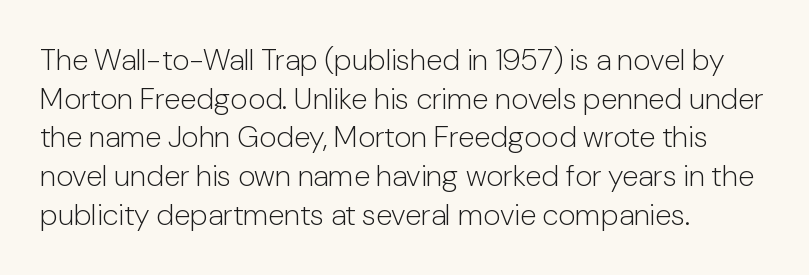
The image shows 30 px light sans-serif type, upright; set left-aligned, normal line spacing (1.29x), normal letter spacing, not underlined; low stroke contrast and a medium x-height.
